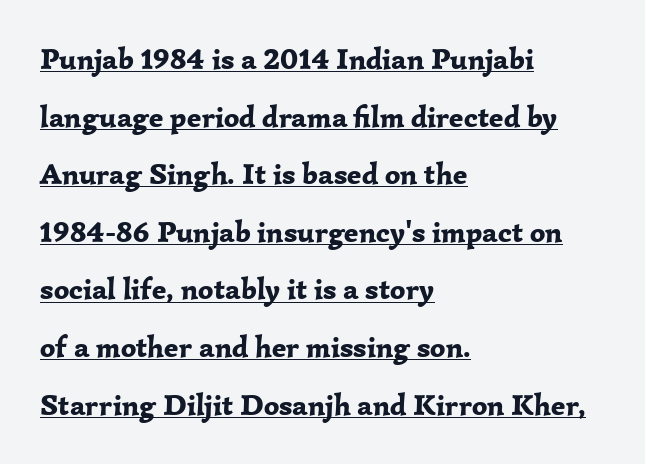
{"serif": "yes", "italic": "no", "bold": "yes", "weight": "bold", "width": "normal", "stroke_contrast": "low", "x_height": "medium", "monospaced": "no", "underline": "yes", "align": "left", "line_spacing": "loose", "line_spacing_ratio": 1.92, "letter_spacing": "normal", "letter_spacing_em": 0.0, "glyph_px": 30}
